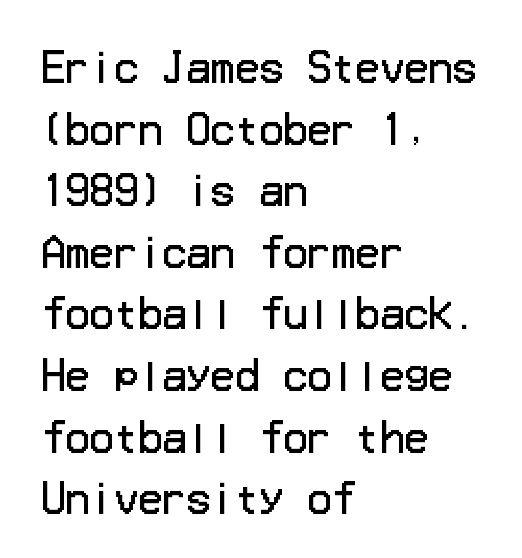
The image shows 40 px regular-weight sans-serif type, upright; set left-aligned, normal line spacing (1.54x), normal letter spacing, not underlined; low stroke contrast and a medium x-height.
